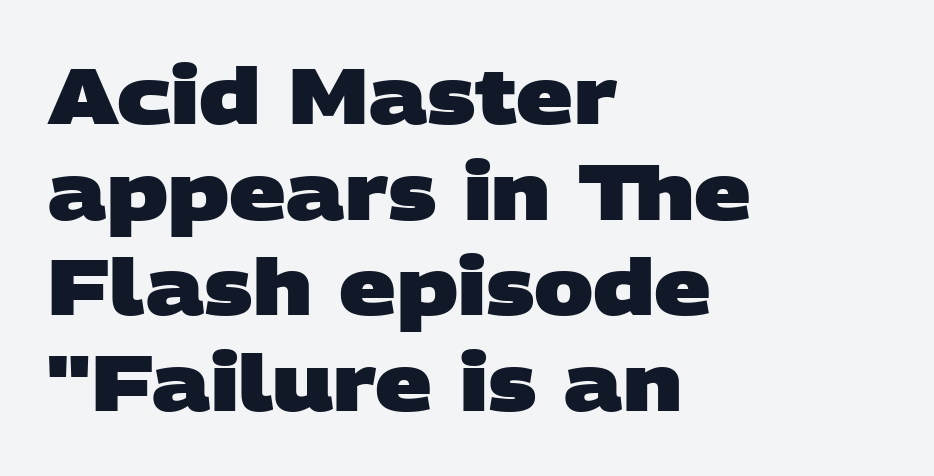
The image shows 79 px heavy, wide sans-serif type; set left-aligned, line spacing 1.21x, normal letter spacing, not underlined; low stroke contrast and a large x-height.
